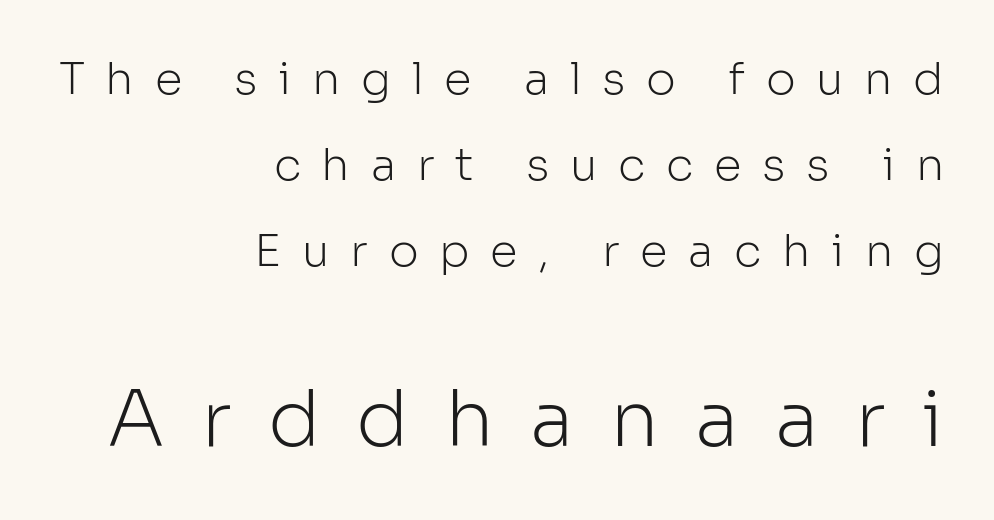
Letter spacing: wide. This sample has the flowing, uneven cadence of proportional lettering. In this sample the second text group is rendered at the bigger scale. Interline gaps are noticeably wide in this sample. The lettering stays uniformly vertical, giving the passage a roman look. Glance below the letters and you will spot only blank space.
